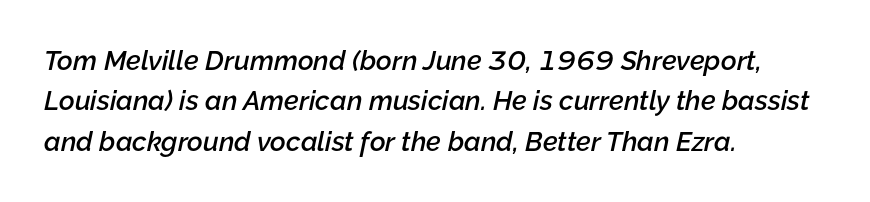
The face used here is rendered with its standard letterfit. In terms of weight, the rendering is demibold, just under bold. The baseline area is clear. Is the block centered? No — it sits flush against the left margin. The passage shown leans; its letterforms are oblique. A typesetter would call this leading conventional body-copy spacing.
